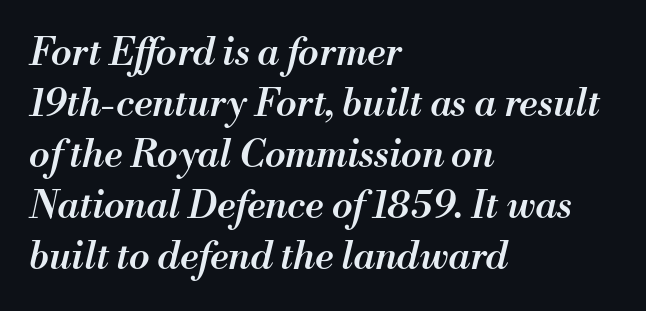
The image shows 38 px semibold type, italic (leaning right); set left-aligned, normal line spacing (1.34x), normal letter spacing, not underlined; medium stroke contrast and a small x-height.
